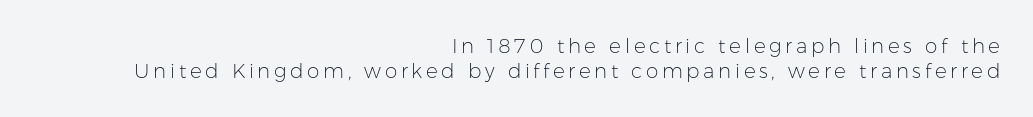
Q: Is the text bold? A: No.
Q: Is the text italic (slanted)? A: No, it is upright.
Q: Is the text underlined? A: No.
Q: How is the paragraph aligned? A: Right-aligned.
Q: Is the spacing between lines tight, normal or loose? A: Normal.
